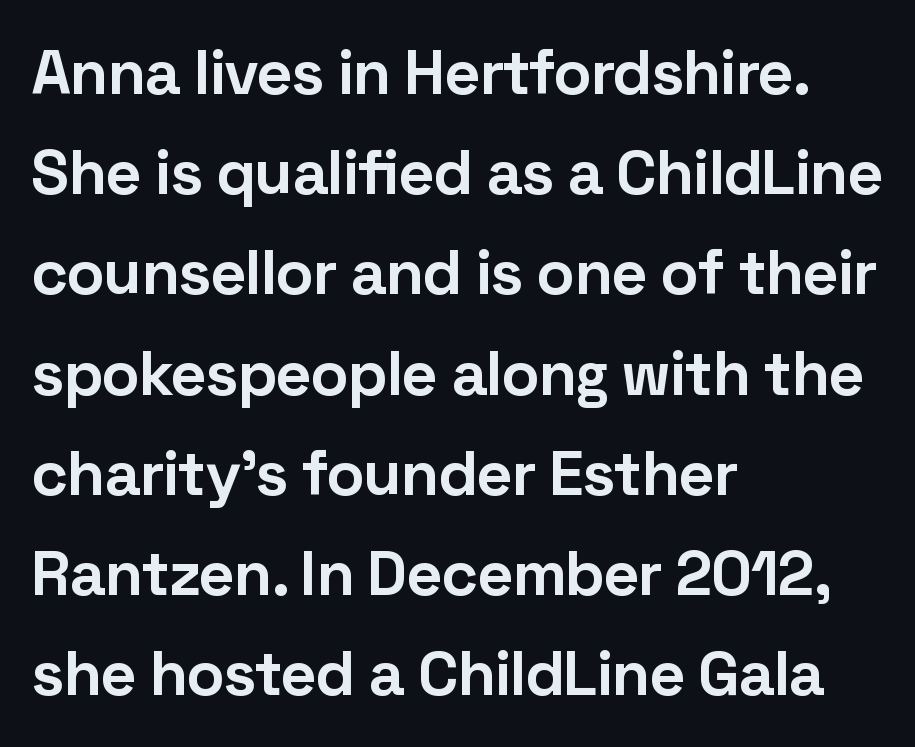
Visually the block forms a straight wall on the left and a jagged coastline on the right. A typesetter would call this zero additional tracking. These lines were composed using upright roman letters. A typesetter would label this face a sans. Beneath every word, the page is bare.
